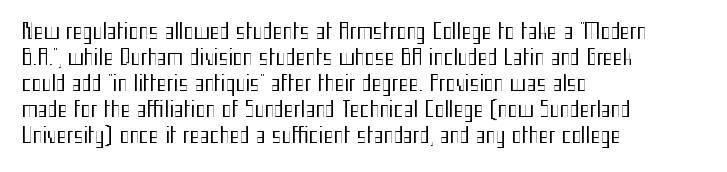
The typography opts for an upright posture over an oblique one. Unmarked baselines from the first word to the last. Students, note that the glyphs here touch the page at normal intervals. Which margin do the lines hug? The left one — the right edge is uneven. The typesetting does not lean heavy: it is not bold.
